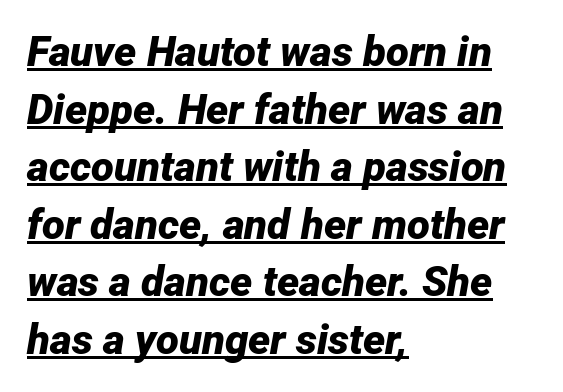
Q: Is the text bold? A: Yes.
Q: Is the text italic (slanted)? A: Yes, it leans right by about 12 degrees.
Q: Is the text underlined? A: Yes.
Q: How is the paragraph aligned? A: Left-aligned.
Q: Is the spacing between letters normal or unusually wide? A: Normal.
Q: Is the spacing between lines tight, normal or loose? A: Normal.
Q: Width (condensed, normal, or wide)? A: Normal.
Q: Stroke contrast? A: Low.
Q: x-height? A: Medium.
Q: Monospaced? A: No.
